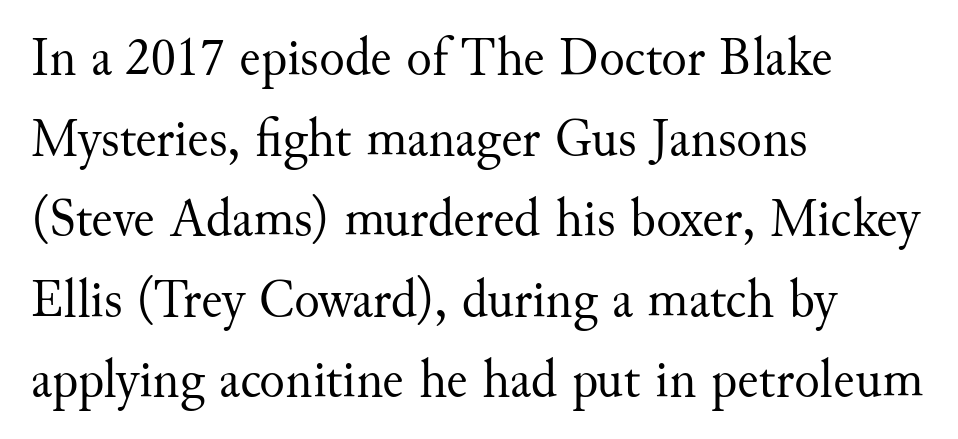
Q: Is the text bold? A: No.
Q: Is the text italic (slanted)? A: No, it is upright.
Q: Is the typeface a serif or a sans-serif typeface? A: Serif.
Q: Is the text underlined? A: No.
Q: How is the paragraph aligned? A: Left-aligned.
Q: Is the spacing between letters normal or unusually wide? A: Normal.
Q: Is the spacing between lines tight, normal or loose? A: Normal.
Q: Width (condensed, normal, or wide)? A: Normal.
Q: Stroke contrast? A: Medium.
Q: x-height? A: Small.
Q: Monospaced? A: No.
